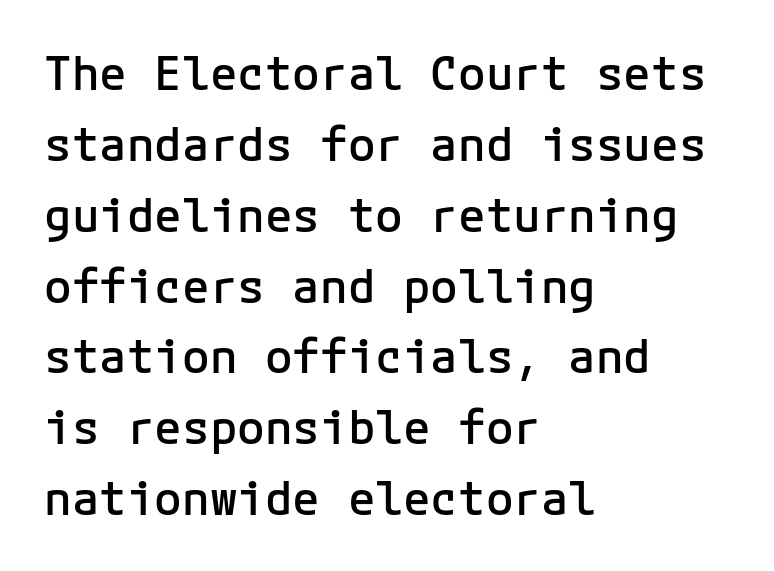
In terms of posture, this sample is upright. Compared with typical paragraphs, the rows here are spaced about the same. Rule under the text: the space is simply empty. The type family on display is of the sans-serif kind. Short and long lines alike share a common starting point at left.
